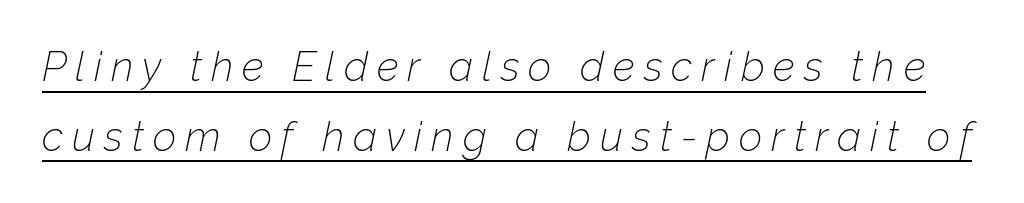
The image shows 41 px thin type, italic (leaning right); set normal line spacing (1.7x), unusually wide letter spacing (+0.22 em), underlined; low stroke contrast and a medium x-height.
